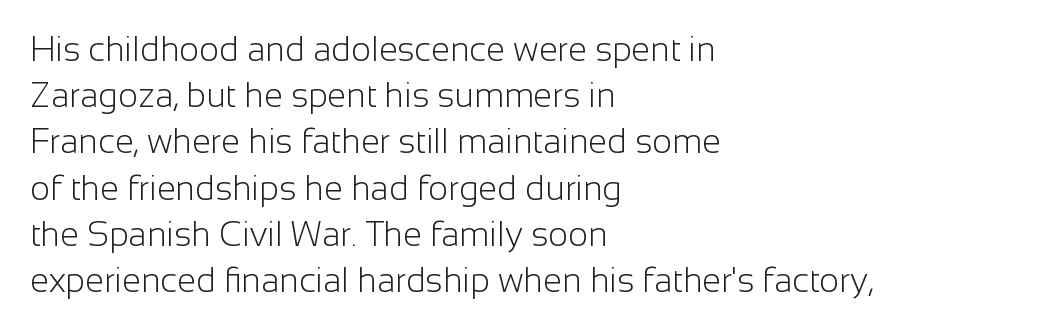
The image shows 34 px light sans-serif type, upright; set left-aligned, normal line spacing (1.36x), normal letter spacing, not underlined; low stroke contrast and a medium x-height.
